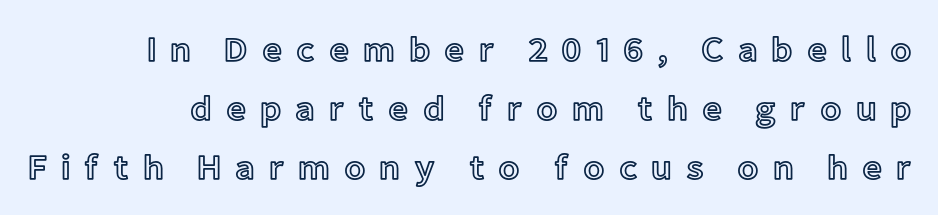
Note the varied advance widths — an 'i' is clearly narrower than an 'm'. The axis of the letterforms is exactly vertical. Interline gaps are of average width in this sample. Letter spacing: wide.
